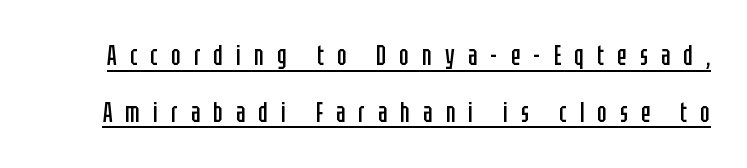
Q: Is the text bold? A: No.
Q: Is the text italic (slanted)? A: No, it is upright.
Q: Is the typeface a serif or a sans-serif typeface? A: Sans-serif.
Q: Is the text underlined? A: Yes.
Q: Is the spacing between letters normal or unusually wide? A: Unusually wide.
Q: Is the spacing between lines tight, normal or loose? A: Loose.
Q: Width (condensed, normal, or wide)? A: Condensed.
Q: Stroke contrast? A: Low.
Q: x-height? A: Large.
Q: Monospaced? A: No.
